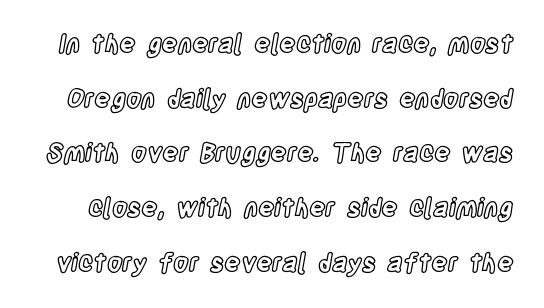
Students, observe: this is what heavily led, spacious text looks like. Anything drawn beneath the words? Only blank space. Does extra space separate the letters? No, they use regular spacing.
